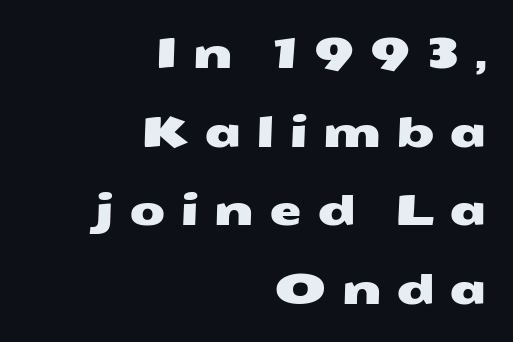
Think of a printed novel: that variable character pitch is what you see here. Beneath every word, the page is bare. Typographically, this falls in the sans-serif category. Leftover space on each line is placed entirely before the opening word. The face used here is rendered with a markedly widened letterfit.
